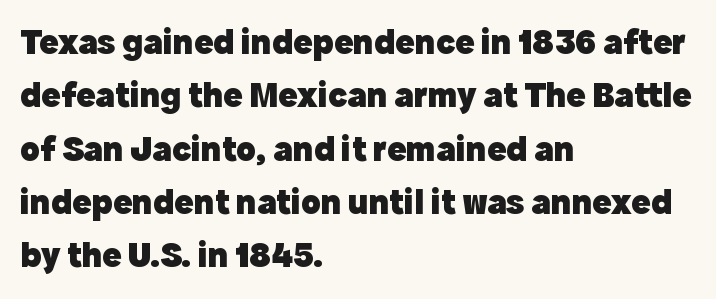
Q: Is the text bold? A: Yes.
Q: Is the text italic (slanted)? A: No, it is upright.
Q: Is the typeface a serif or a sans-serif typeface? A: Sans-serif.
Q: Is the text underlined? A: No.
Q: How is the paragraph aligned? A: Left-aligned.
Q: Is the spacing between letters normal or unusually wide? A: Normal.
Q: Is the spacing between lines tight, normal or loose? A: Normal.
Q: Width (condensed, normal, or wide)? A: Normal.
Q: x-height? A: Medium.
Q: Monospaced? A: No.
